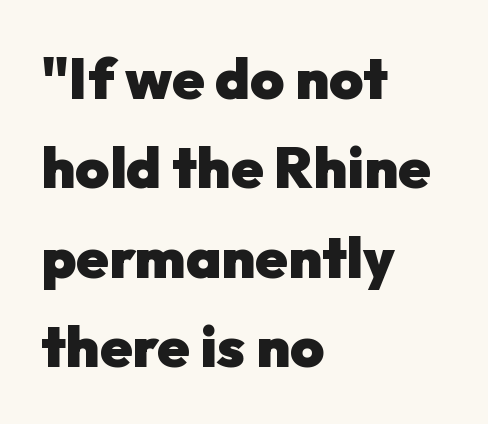
Where is the straight margin? On the left. The space directly below the letters is spotless. Is the letter spacing exaggerated? No — it looks like the ordinary default. The rendering uses natural spacing where letterforms have individual widths. This sample uses a sans-serif face.
